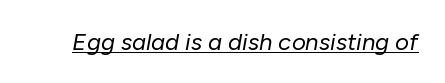
{"italic": "yes", "lean": "right", "slant_degrees": 10, "bold": "no", "underline": "yes", "letter_spacing": "normal", "letter_spacing_em": 0.0, "glyph_px": 24}
